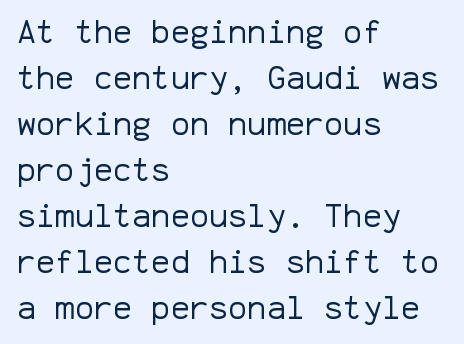
Q: Is the text bold? A: No.
Q: Is the text italic (slanted)? A: No, it is upright.
Q: Is the typeface a serif or a sans-serif typeface? A: Sans-serif.
Q: Is the text underlined? A: No.
Q: How is the paragraph aligned? A: Left-aligned.
Q: Is the spacing between letters normal or unusually wide? A: Normal.
Q: Is the spacing between lines tight, normal or loose? A: Normal.
Q: Width (condensed, normal, or wide)? A: Normal.
Q: Stroke contrast? A: Low.
Q: x-height? A: Medium.
Q: Monospaced? A: Yes.
